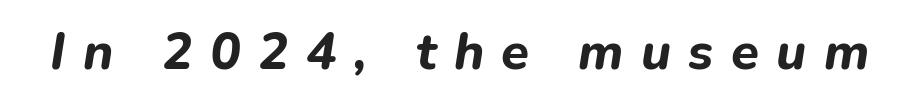
Substantial extra tracking has been applied to these lines. A bare baseline throughout the passage. Character widths vary here, with narrow letters taking less room than wide ones. The specimen reads as italic at a glance. This is heavy type, rendered in bold.
